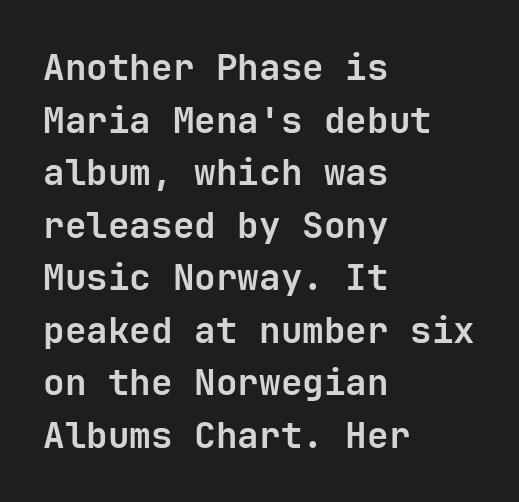
The letterforms sit shoulder to shoulder at normal distance. Normally led — the rows are evenly, conventionally spaced. Type style note: lacks serifs. Fixed-width glyphs throughout — classic coding-font behaviour. The passage is arranged the way most books set body copy — flush left.
